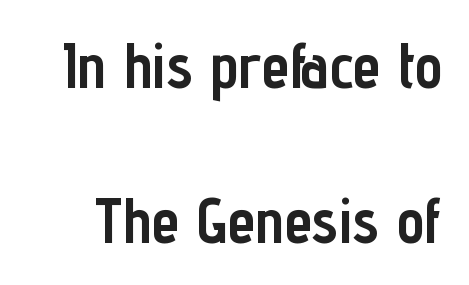
The image shows 63 px semibold, condensed sans-serif type, upright; set loose line spacing (2.46x), normal letter spacing, not underlined; low stroke contrast and a medium x-height.
